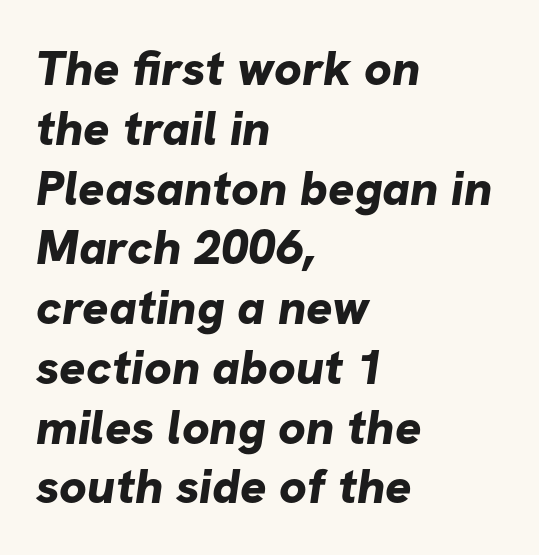
{"serif": "no", "bold": "yes", "weight": "bold", "width": "normal", "stroke_contrast": "low", "x_height": "medium", "monospaced": "no", "underline": "no", "align": "left", "line_spacing_ratio": 1.22, "letter_spacing": "normal", "letter_spacing_em": 0.0, "glyph_px": 49}
